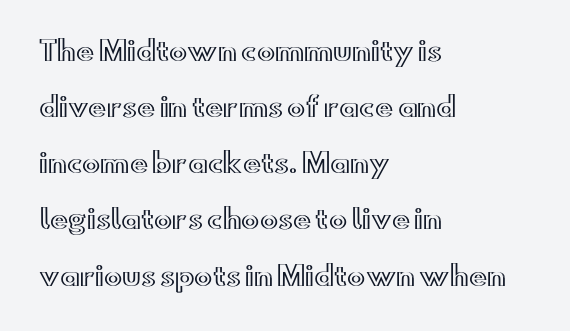
Q: Is the text italic (slanted)? A: No, it is upright.
Q: Is the text underlined? A: No.
Q: How is the paragraph aligned? A: Left-aligned.
Q: Is the spacing between letters normal or unusually wide? A: Normal.
Q: Is the spacing between lines tight, normal or loose? A: Loose.
